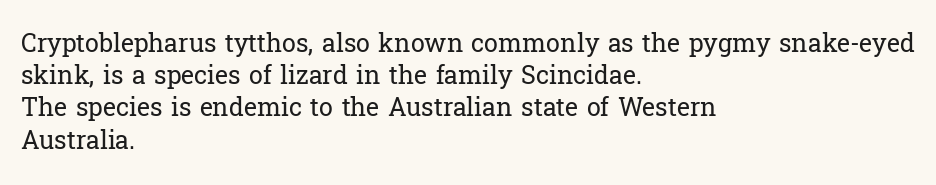
Q: Is the text bold? A: No.
Q: Is the text italic (slanted)? A: No, it is upright.
Q: Is the text underlined? A: No.
Q: How is the paragraph aligned? A: Left-aligned.
Q: Is the spacing between letters normal or unusually wide? A: Normal.
Q: Is the spacing between lines tight, normal or loose? A: Normal.
